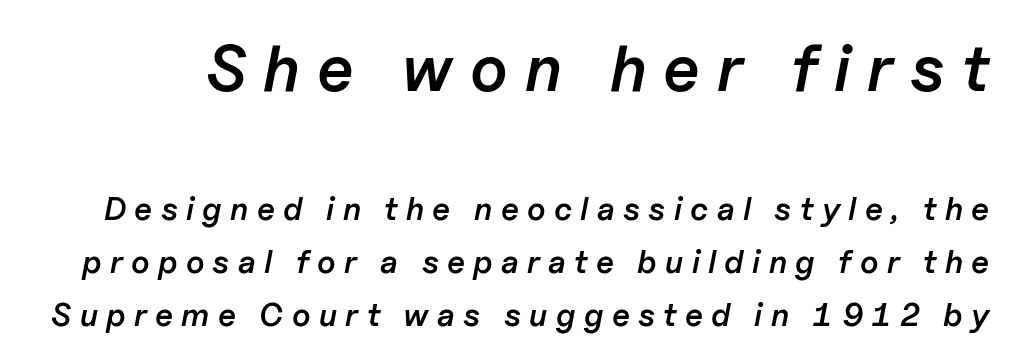
Characters are canted at an angle relative to the baseline's perpendicular. The zone under the glyphs is completely vacant. Caption: semibold face, moderately heavy strokes. Each word looks stretched out because of the extra space between its letters. Between these two stacked blocks, the higher one wins on size. Proportional: the letters do not fall into vertical columns.
